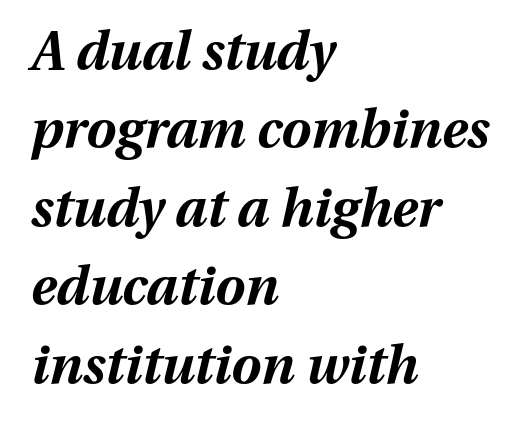
{"italic": "yes", "lean": "right", "slant_degrees": 13, "bold": "yes", "weight": "bold", "width": "normal", "stroke_contrast": "medium", "x_height": "medium", "monospaced": "no", "underline": "no", "align": "left", "line_spacing": "normal", "line_spacing_ratio": 1.48, "letter_spacing": "normal", "letter_spacing_em": 0.0, "glyph_px": 53}
